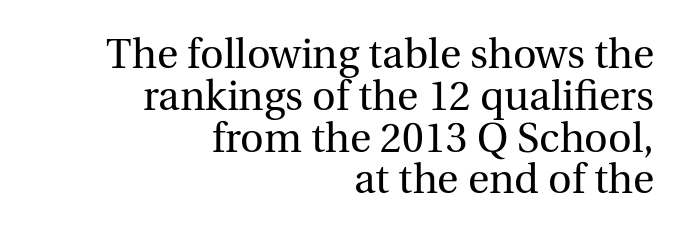
Q: Is the text bold? A: No.
Q: Is the text italic (slanted)? A: No, it is upright.
Q: Is the typeface a serif or a sans-serif typeface? A: Serif.
Q: Is the text underlined? A: No.
Q: How is the paragraph aligned? A: Right-aligned.
Q: Is the spacing between letters normal or unusually wide? A: Normal.
Q: Is the spacing between lines tight, normal or loose? A: Tight.
Q: Width (condensed, normal, or wide)? A: Normal.
Q: x-height? A: Medium.
Q: Monospaced? A: No.
